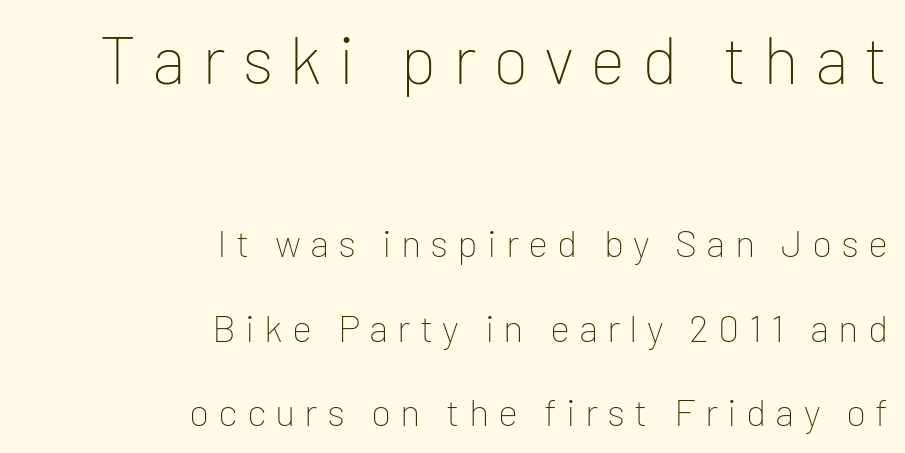
{"serif": "no", "italic": "no", "bold": "no", "weight": "thin", "width": "normal", "stroke_contrast": "low", "x_height": "medium", "monospaced": "no", "underline": "no", "align": "right", "line_spacing": "loose", "line_spacing_ratio": 2.22, "letter_spacing": "wide", "letter_spacing_em": 0.24, "larger_block": "first", "size_ratio": 1.76, "glyph_px": 67}
